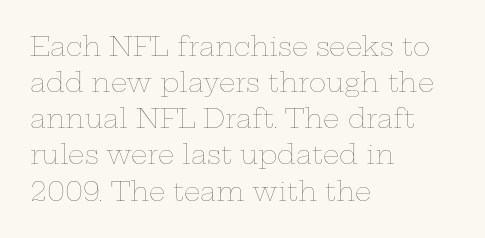
{"italic": "no", "bold": "no", "underline": "no", "align": "left", "line_spacing": "normal", "line_spacing_ratio": 1.39, "letter_spacing": "normal", "letter_spacing_em": 0.0, "glyph_px": 26}
